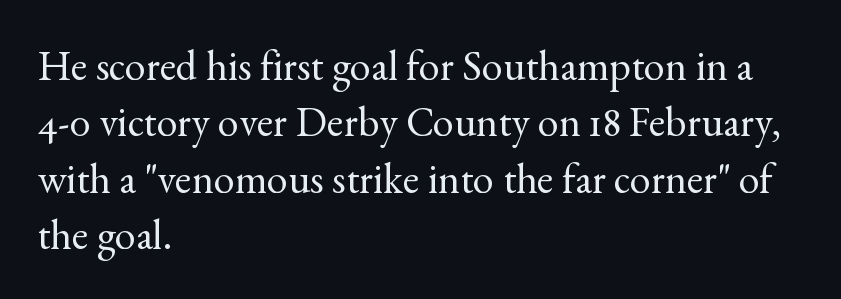
Q: Is the text bold? A: No.
Q: Is the text italic (slanted)? A: No, it is upright.
Q: Is the typeface a serif or a sans-serif typeface? A: Serif.
Q: Is the text underlined? A: No.
Q: How is the paragraph aligned? A: Left-aligned.
Q: Is the spacing between letters normal or unusually wide? A: Normal.
Q: Is the spacing between lines tight, normal or loose? A: Normal.
Q: Width (condensed, normal, or wide)? A: Normal.
Q: x-height? A: Small.
Q: Monospaced? A: No.
